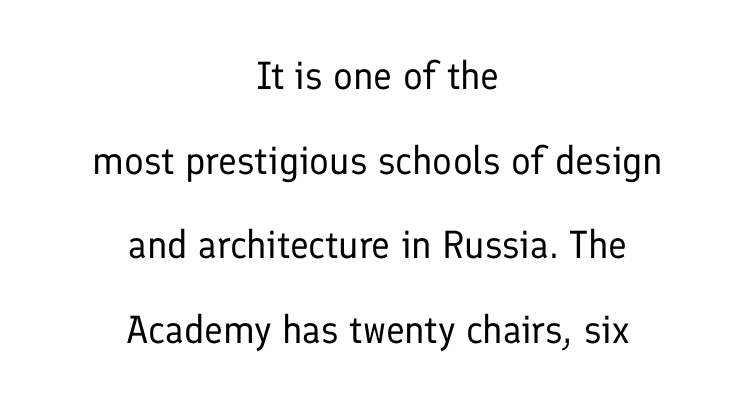
Q: Is the text bold? A: No.
Q: Is the text italic (slanted)? A: No, it is upright.
Q: Is the typeface a serif or a sans-serif typeface? A: Sans-serif.
Q: Is the text underlined? A: No.
Q: How is the paragraph aligned? A: Centered.
Q: Is the spacing between letters normal or unusually wide? A: Normal.
Q: Is the spacing between lines tight, normal or loose? A: Loose.
Q: Width (condensed, normal, or wide)? A: Normal.
Q: Stroke contrast? A: Low.
Q: x-height? A: Medium.
Q: Monospaced? A: No.
